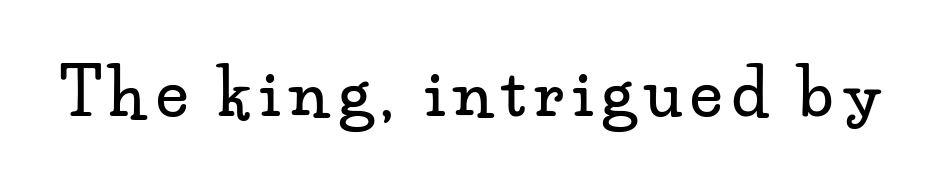
The image shows 64 px wide serif type, upright; set not underlined; low stroke contrast and a small x-height.
